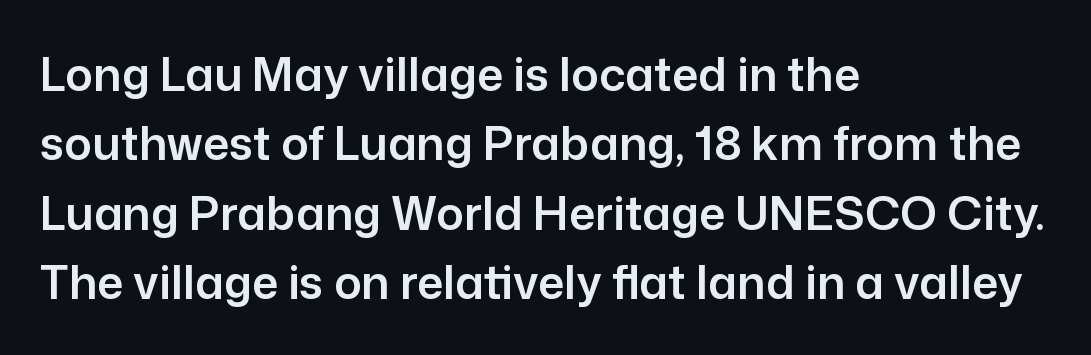
{"serif": "no", "italic": "no", "width": "normal", "stroke_contrast": "low", "x_height": "medium", "monospaced": "no", "underline": "no", "align": "left", "line_spacing": "normal", "line_spacing_ratio": 1.51, "letter_spacing": "normal", "letter_spacing_em": 0.0, "glyph_px": 46}
